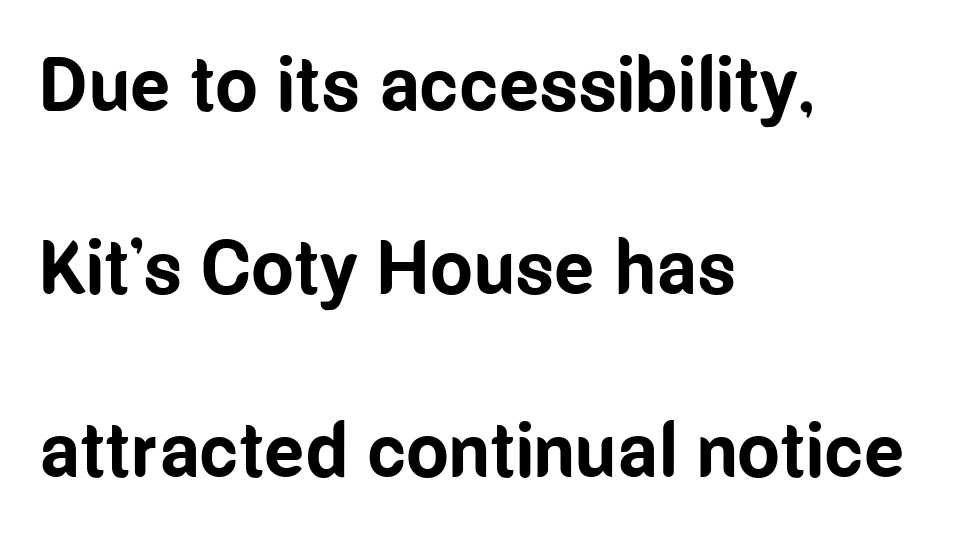
Q: Is the text bold? A: Yes.
Q: Is the text italic (slanted)? A: No, it is upright.
Q: Is the typeface a serif or a sans-serif typeface? A: Sans-serif.
Q: Is the text underlined? A: No.
Q: How is the paragraph aligned? A: Left-aligned.
Q: Is the spacing between letters normal or unusually wide? A: Normal.
Q: Is the spacing between lines tight, normal or loose? A: Loose.
Q: Width (condensed, normal, or wide)? A: Condensed.
Q: Stroke contrast? A: Low.
Q: x-height? A: Medium.
Q: Monospaced? A: No.
